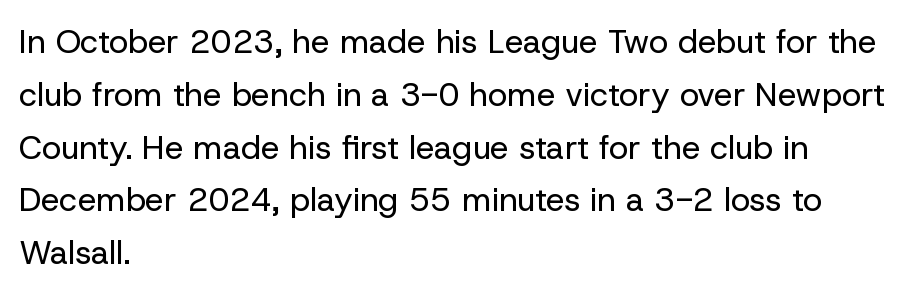
The image shows 33 px regular-weight sans-serif type, upright; set left-aligned, normal line spacing (1.6x), normal letter spacing, not underlined; low stroke contrast and a medium x-height.
